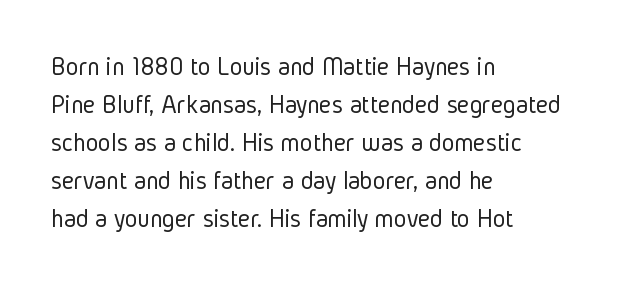
{"italic": "no", "bold": "no", "underline": "no", "align": "left", "line_spacing": "normal", "line_spacing_ratio": 1.41, "letter_spacing": "normal", "letter_spacing_em": 0.0, "glyph_px": 27}
